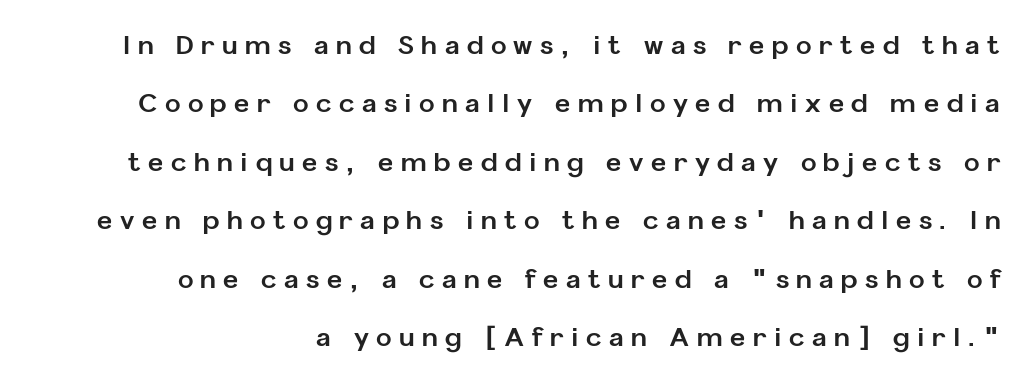
The image shows 26 px bold type, upright; set right-aligned, loose line spacing (2.25x), unusually wide letter spacing (+0.29 em), not underlined.
